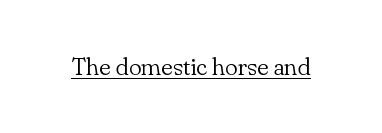
Q: Is the text bold? A: No.
Q: Is the text italic (slanted)? A: No, it is upright.
Q: Is the text underlined? A: Yes.
Q: Is the spacing between letters normal or unusually wide? A: Normal.
